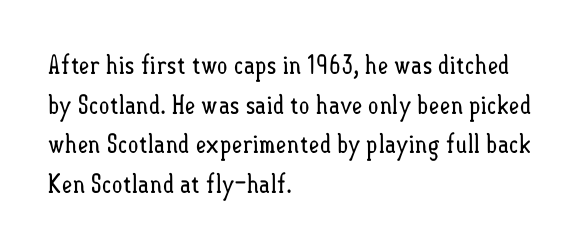
Q: Is the text bold? A: No.
Q: Is the text italic (slanted)? A: No, it is upright.
Q: Is the text underlined? A: No.
Q: How is the paragraph aligned? A: Left-aligned.
Q: Is the spacing between letters normal or unusually wide? A: Normal.
Q: Is the spacing between lines tight, normal or loose? A: Normal.
